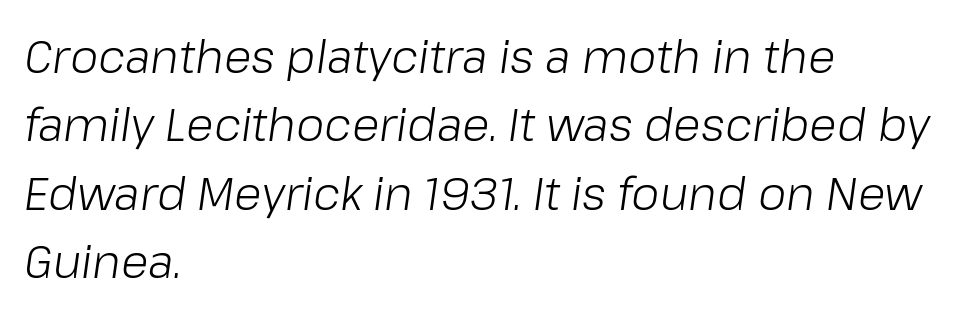
Bold? No — there's no thickening of the strokes. Think of a printed novel: that variable character pitch is what you see here. These lines stack with their left ends in a neat column. You could call the tracking neutral — neither tight nor loose.
